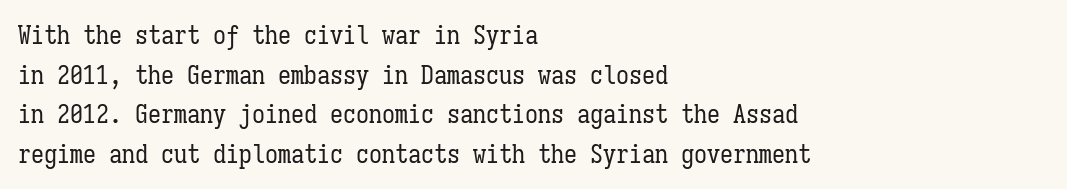
The image shows 26 px text type, upright; set left-aligned, normal line spacing (1.52x), normal letter spacing, not underlined.
